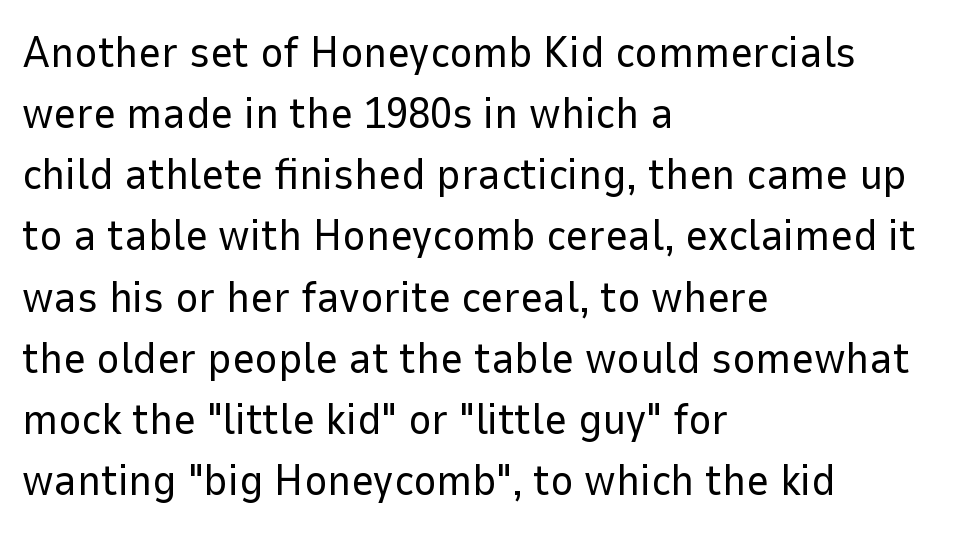
The image shows 44 px regular-weight sans-serif type, upright; set left-aligned, normal line spacing (1.39x), normal letter spacing, not underlined; low stroke contrast and a medium x-height.
